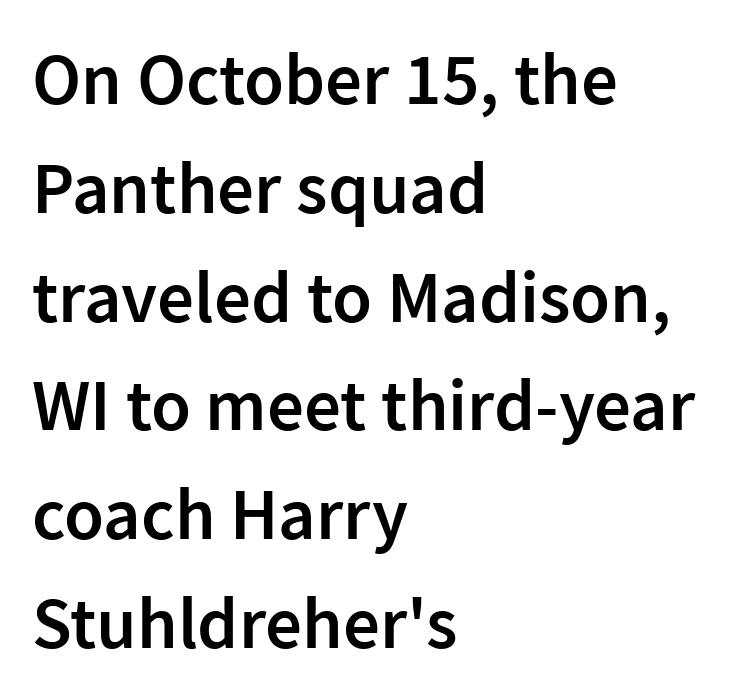
{"serif": "no", "italic": "no", "bold": "semi", "weight": "semibold", "width": "normal", "stroke_contrast": "low", "x_height": "medium", "monospaced": "no", "underline": "no", "align": "left", "line_spacing": "normal", "line_spacing_ratio": 1.49, "letter_spacing": "normal", "letter_spacing_em": 0.0, "glyph_px": 73}
